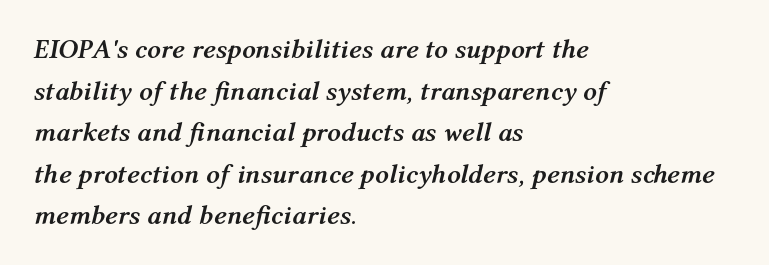
The image shows 27 px bold type, italic (leaning right); set left-aligned, normal line spacing (1.54x), normal letter spacing, not underlined.
